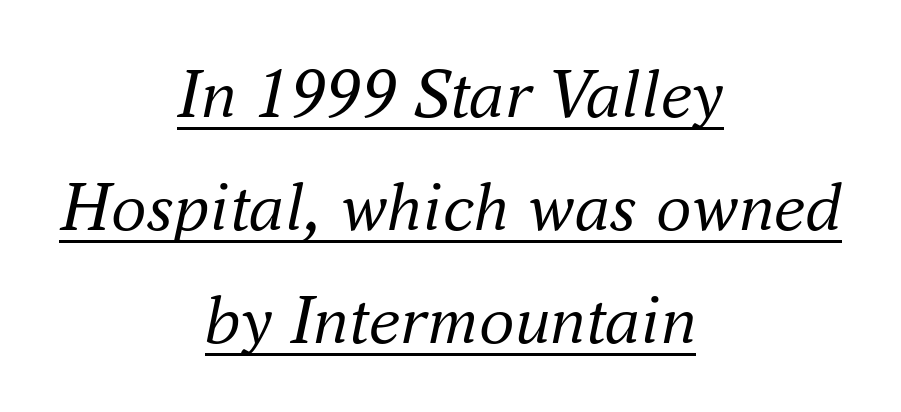
{"serif": "yes", "italic": "yes", "lean": "right", "slant_degrees": 16, "bold": "no", "weight": "regular", "width": "normal", "stroke_contrast": "medium", "x_height": "small", "monospaced": "no", "underline": "yes", "align": "center", "line_spacing": "normal", "line_spacing_ratio": 1.59, "letter_spacing": "normal", "letter_spacing_em": 0.0, "glyph_px": 71}
